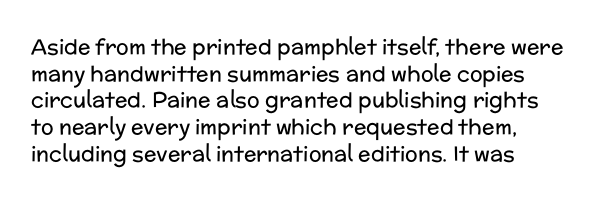
{"italic": "no", "bold": "no", "underline": "no", "line_spacing": "normal", "line_spacing_ratio": 1.27, "letter_spacing": "normal", "letter_spacing_em": 0.0, "glyph_px": 21}
